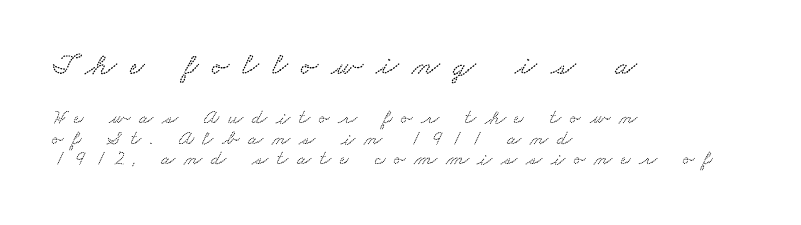
Q: Is the typeface a serif or a sans-serif typeface? A: Serif.
Q: Is the text underlined? A: No.
Q: How is the paragraph aligned? A: Left-aligned.
Q: Is the spacing between letters normal or unusually wide? A: Unusually wide.
Q: Is the spacing between lines tight, normal or loose? A: Tight.
Q: Which block of text is set in a larger size, the first (top) or the second (bottom)? A: The first (top) one.
Q: Width (condensed, normal, or wide)? A: Wide.
Q: Stroke contrast? A: Medium.
Q: x-height? A: Small.
Q: Monospaced? A: No.
